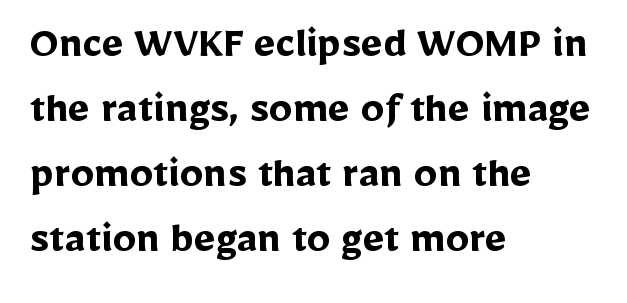
Q: Is the text bold? A: Yes.
Q: Is the text italic (slanted)? A: No, it is upright.
Q: Is the typeface a serif or a sans-serif typeface? A: Sans-serif.
Q: Is the text underlined? A: No.
Q: How is the paragraph aligned? A: Left-aligned.
Q: Is the spacing between letters normal or unusually wide? A: Normal.
Q: Is the spacing between lines tight, normal or loose? A: Normal.
Q: Width (condensed, normal, or wide)? A: Normal.
Q: Stroke contrast? A: Low.
Q: x-height? A: Medium.
Q: Monospaced? A: No.
